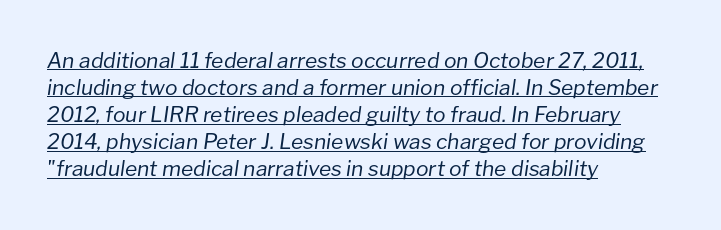
{"italic": "yes", "lean": "right", "slant_degrees": 8, "bold": "no", "underline": "yes", "align": "left", "line_spacing": "normal", "line_spacing_ratio": 1.29, "letter_spacing": "normal", "letter_spacing_em": 0.0, "glyph_px": 21}
